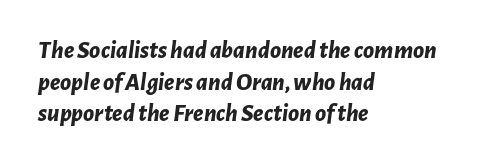
The image shows 25 px bold type, italic (leaning right); set left-aligned, normal line spacing (1.27x), normal letter spacing, not underlined.
